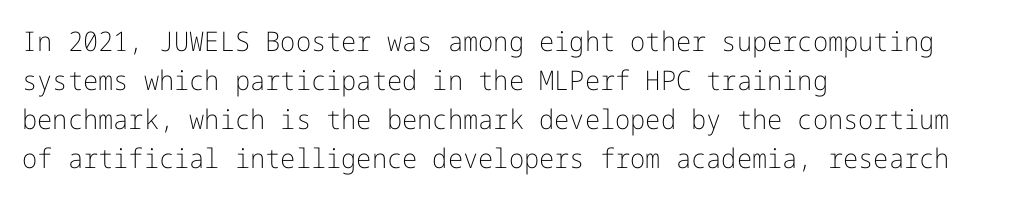
{"italic": "no", "bold": "no", "underline": "no", "align": "left", "line_spacing": "normal", "line_spacing_ratio": 1.45, "letter_spacing": "normal", "letter_spacing_em": 0.0, "glyph_px": 27}
